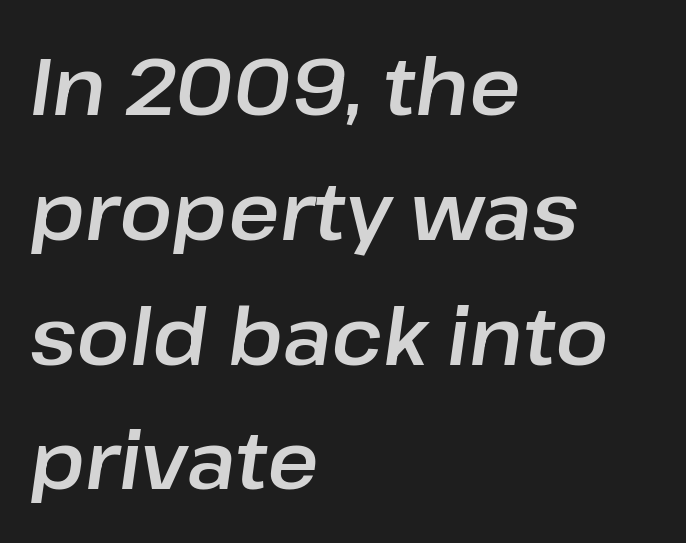
Q: Is the text italic (slanted)? A: Yes, it leans right by about 8 degrees.
Q: Is the text underlined? A: No.
Q: How is the paragraph aligned? A: Left-aligned.
Q: Is the spacing between letters normal or unusually wide? A: Normal.
Q: Is the spacing between lines tight, normal or loose? A: Normal.
Q: Width (condensed, normal, or wide)? A: Normal.
Q: Stroke contrast? A: Low.
Q: x-height? A: Medium.
Q: Monospaced? A: No.
